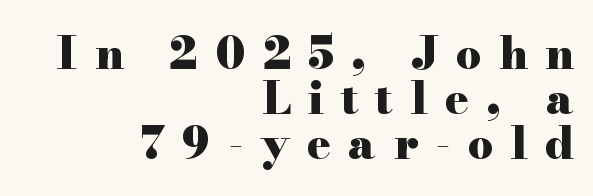
Every row of glyphs terminates at an identical x-position on the right. Here the designer chose a conventional face with non-uniform glyph widths. The line texture is sparse and dotted thanks to wide tracking. Summary of vertical rhythm: compact, with narrow interline spacing. Every character sits straight up, as roman type does.
